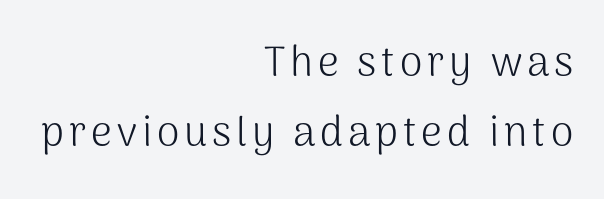
{"serif": "no", "italic": "no", "bold": "no", "weight": "light", "width": "normal", "stroke_contrast": "medium", "x_height": "medium", "monospaced": "no", "underline": "no", "align": "right", "line_spacing": "normal", "line_spacing_ratio": 1.7, "glyph_px": 41}
